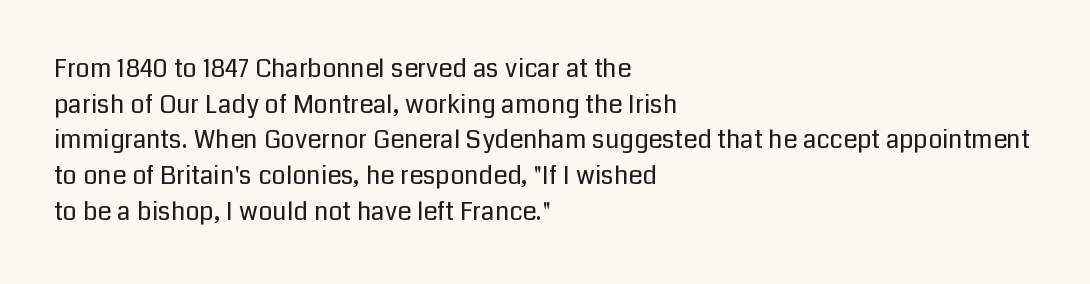
The image shows 25 px text type, upright; set left-aligned, normal line spacing (1.43x), normal letter spacing, not underlined.
